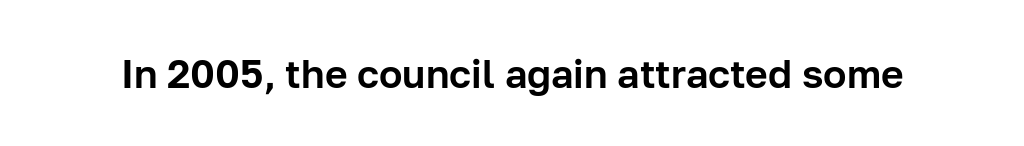
{"serif": "no", "italic": "no", "width": "normal", "stroke_contrast": "low", "x_height": "medium", "monospaced": "no", "underline": "no", "letter_spacing": "normal", "letter_spacing_em": 0.0, "glyph_px": 39}
